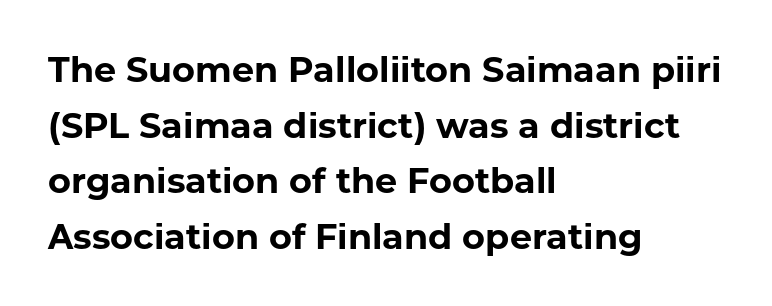
Q: Is the text bold? A: Yes.
Q: Is the text italic (slanted)? A: No, it is upright.
Q: Is the typeface a serif or a sans-serif typeface? A: Sans-serif.
Q: Is the text underlined? A: No.
Q: How is the paragraph aligned? A: Left-aligned.
Q: Is the spacing between letters normal or unusually wide? A: Normal.
Q: Is the spacing between lines tight, normal or loose? A: Normal.
Q: Width (condensed, normal, or wide)? A: Normal.
Q: Stroke contrast? A: Low.
Q: x-height? A: Medium.
Q: Monospaced? A: No.
